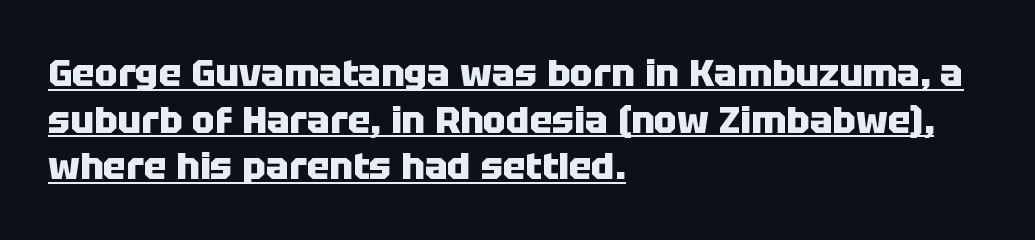
Horizontal alignment here is leftward, the default for most running prose. Type style note: lacks serifs. Thick stems and heavy bowls — unmistakably bold. Honestly, the underline is the first thing you notice here. Proportional: the letters do not fall into vertical columns. This rendering leaves character spacing at its baseline value.
